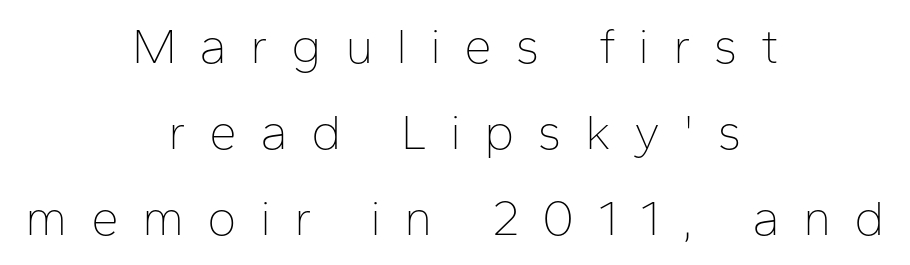
Q: Is the text bold? A: No.
Q: Is the text italic (slanted)? A: No, it is upright.
Q: Is the typeface a serif or a sans-serif typeface? A: Sans-serif.
Q: Is the text underlined? A: No.
Q: How is the paragraph aligned? A: Centered.
Q: Is the spacing between letters normal or unusually wide? A: Unusually wide.
Q: Width (condensed, normal, or wide)? A: Normal.
Q: Stroke contrast? A: Low.
Q: x-height? A: Medium.
Q: Monospaced? A: No.
